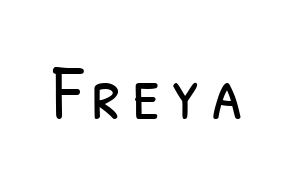
Q: Is the text bold? A: No.
Q: Is the typeface a serif or a sans-serif typeface? A: Sans-serif.
Q: Is the text underlined? A: No.
Q: Width (condensed, normal, or wide)? A: Condensed.
Q: Stroke contrast? A: Low.
Q: x-height? A: Medium.
Q: Monospaced? A: No.
